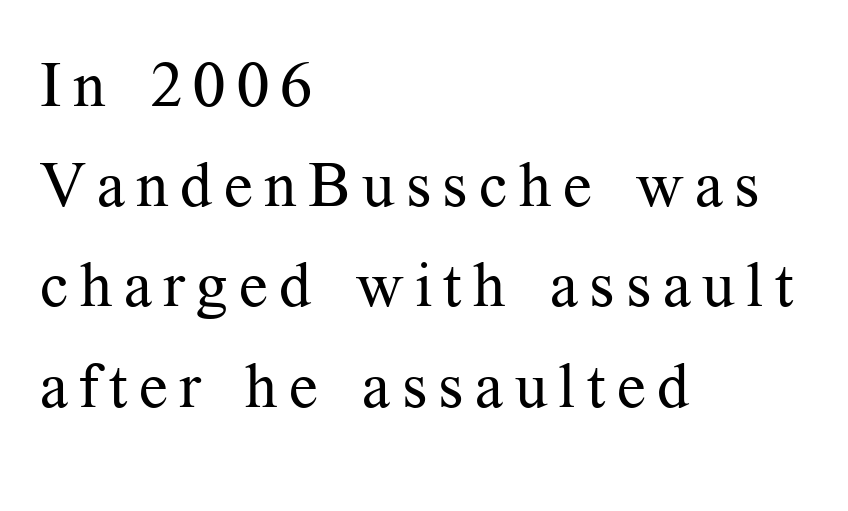
What's the leading like? Ordinary, nothing unusual. A typesetter would mark this as roman, not italic. Font category for this specimen: serif. The lines in this sample share a left origin and differ only in where they stop. No word sits above an underline. The letterforms sit at book weight or below.
